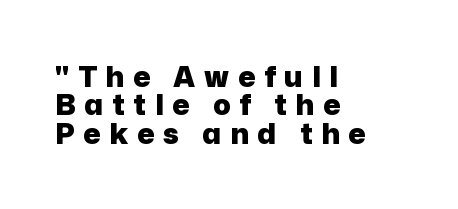
The image shows 29 px heavy sans-serif type, upright; set left-aligned, tight line spacing (0.98x), unusually wide letter spacing (+0.3 em), not underlined; low stroke contrast and a medium x-height.
